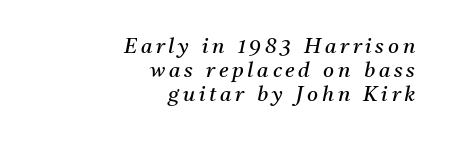
The image shows 21 px text type, italic (leaning right); set right-aligned, tight line spacing (1.14x), not underlined.
